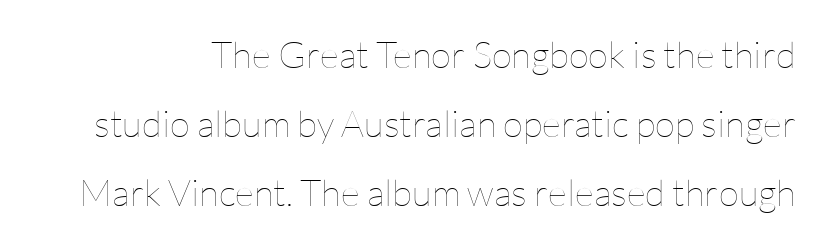
The image shows 37 px thin type, upright; set line spacing 1.86x, normal letter spacing, not underlined; low stroke contrast and a medium x-height.
